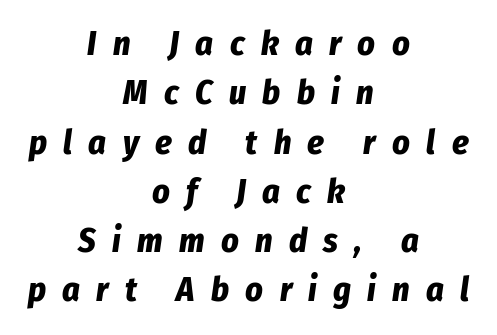
{"italic": "yes", "lean": "right", "slant_degrees": 8, "bold": "yes", "weight": "bold", "width": "condensed", "stroke_contrast": "low", "x_height": "medium", "monospaced": "no", "underline": "no", "align": "center", "line_spacing": "normal", "line_spacing_ratio": 1.45, "letter_spacing": "wide", "letter_spacing_em": 0.48, "glyph_px": 34}
